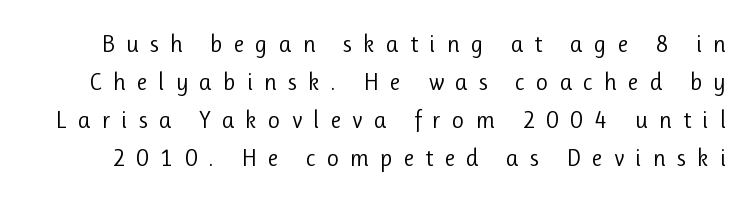
Q: Is the text bold? A: No.
Q: Is the text italic (slanted)? A: No, it is upright.
Q: Is the text underlined? A: No.
Q: Is the spacing between letters normal or unusually wide? A: Unusually wide.
Q: Is the spacing between lines tight, normal or loose? A: Normal.
